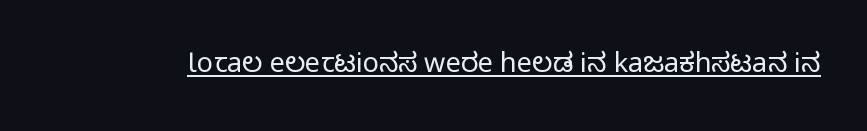
Q: Is the text bold? A: No.
Q: Is the text italic (slanted)? A: No, it is upright.
Q: Is the text underlined? A: Yes.
Q: Is the spacing between letters normal or unusually wide? A: Normal.
